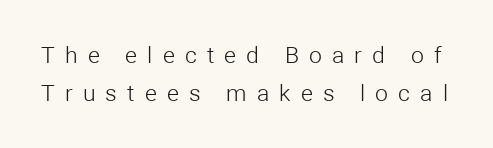
Does extra space separate the letters? Yes, quite a lot of it. Italic? Not at all — the glyphs are vertical. In terms of leading, this rendering sits right in the middle. Is the type heavy? It reads as light-to-regular instead. The space directly below the letters is spotless.
